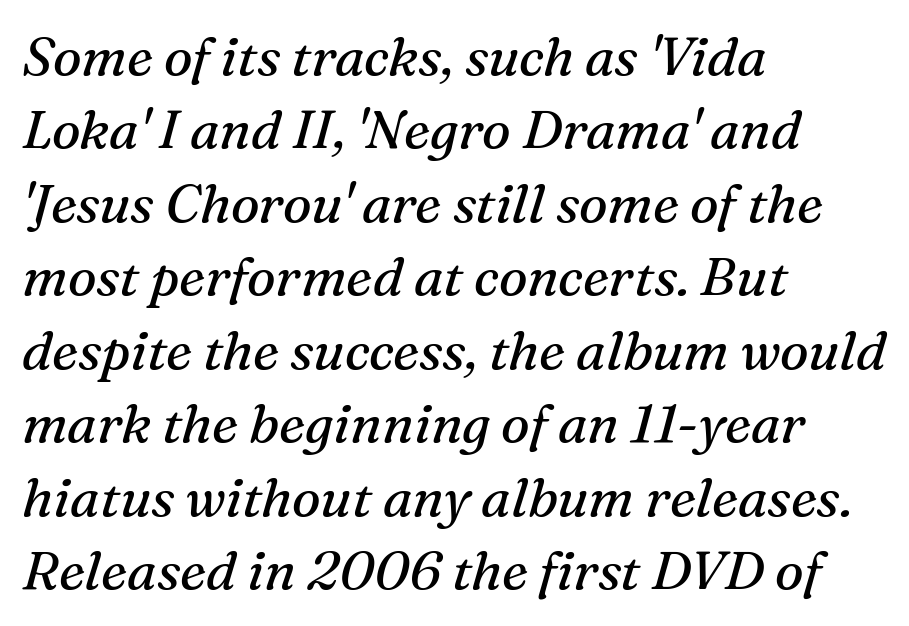
Q: Is the text bold? A: No.
Q: Is the text italic (slanted)? A: Yes, it leans right by about 16 degrees.
Q: Is the typeface a serif or a sans-serif typeface? A: Serif.
Q: Is the text underlined? A: No.
Q: How is the paragraph aligned? A: Left-aligned.
Q: Is the spacing between letters normal or unusually wide? A: Normal.
Q: Is the spacing between lines tight, normal or loose? A: Normal.
Q: Width (condensed, normal, or wide)? A: Normal.
Q: Stroke contrast? A: Medium.
Q: x-height? A: Medium.
Q: Monospaced? A: No.
